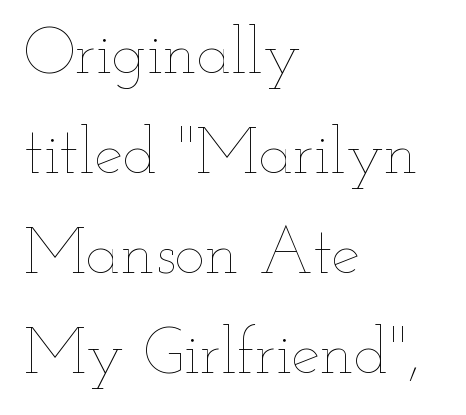
{"italic": "no", "bold": "no", "weight": "thin", "width": "wide", "stroke_contrast": "low", "x_height": "small", "monospaced": "no", "underline": "no", "align": "left", "line_spacing": "normal", "line_spacing_ratio": 1.54, "letter_spacing": "normal", "letter_spacing_em": 0.0, "glyph_px": 65}
